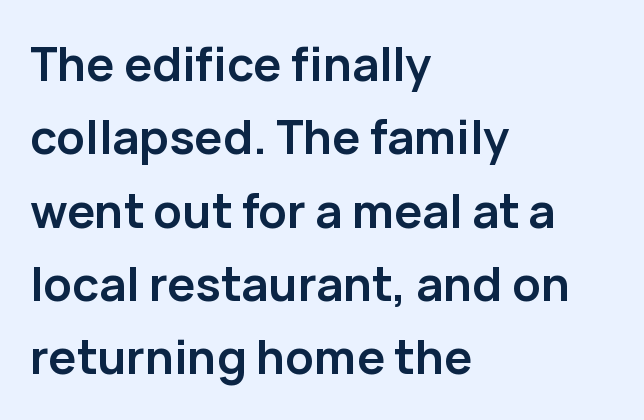
The letters sit at their default tracking, neither squeezed nor spread. The lines sit at an ordinary, default distance from one another. Check where the strokes stop: nothing finishes them off — pure sans. This is roman type, the default non-slanted kind.
